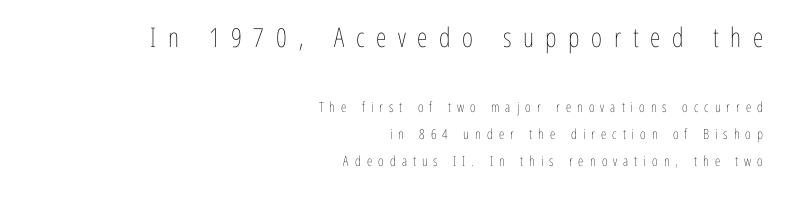
The string is rendered with underlining switched off. Inter-character spacing is expanded well beyond the font's built-in metrics. Is the type heavy? It reads as light-to-regular instead. The block of text is sparse from top to bottom, with ample space between rows. The rendering shrinks the type as you move from the upper chunk to the lower.
